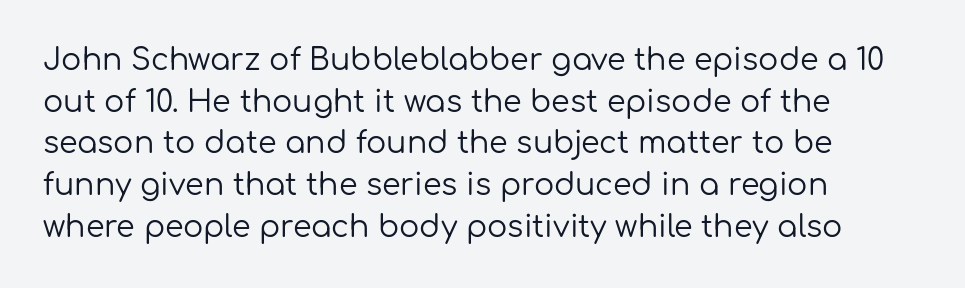
Is there any slant? The stems are plumb. No chunkiness to these letters — they're not bold. The glyphs in this specimen are sans serif. These lines keep a tight, regular rhythm from letter to letter. A normal amount of white space separates one row of letters from the next.
